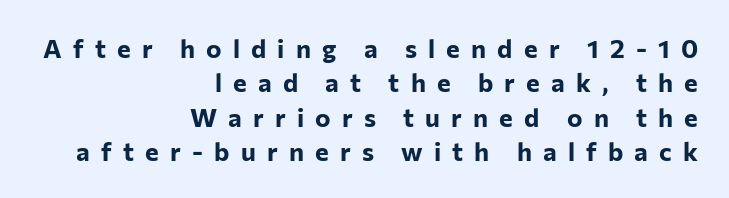
These words are printed bold, with thick strokes throughout. Upright lettering throughout. Leading matches the norm, producing a regular column. Nobody drew a line under any word here. The letterforms stand isolated, each surrounded by extra space.
